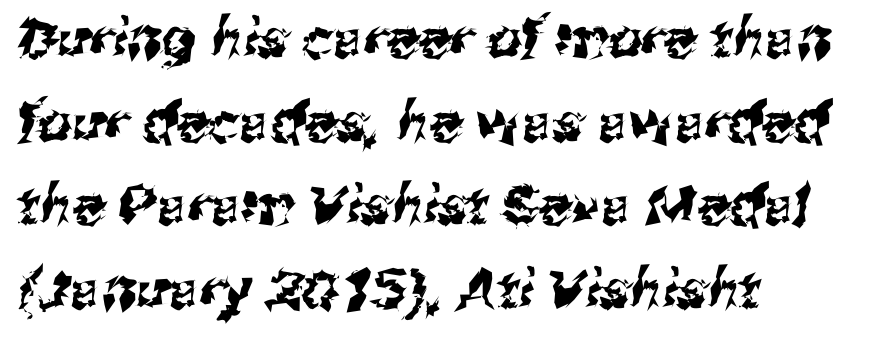
Q: Is the typeface a serif or a sans-serif typeface? A: Sans-serif.
Q: Is the text underlined? A: No.
Q: How is the paragraph aligned? A: Left-aligned.
Q: Is the spacing between letters normal or unusually wide? A: Normal.
Q: Is the spacing between lines tight, normal or loose? A: Normal.
Q: Width (condensed, normal, or wide)? A: Normal.
Q: Stroke contrast? A: Medium.
Q: x-height? A: Medium.
Q: Monospaced? A: No.
